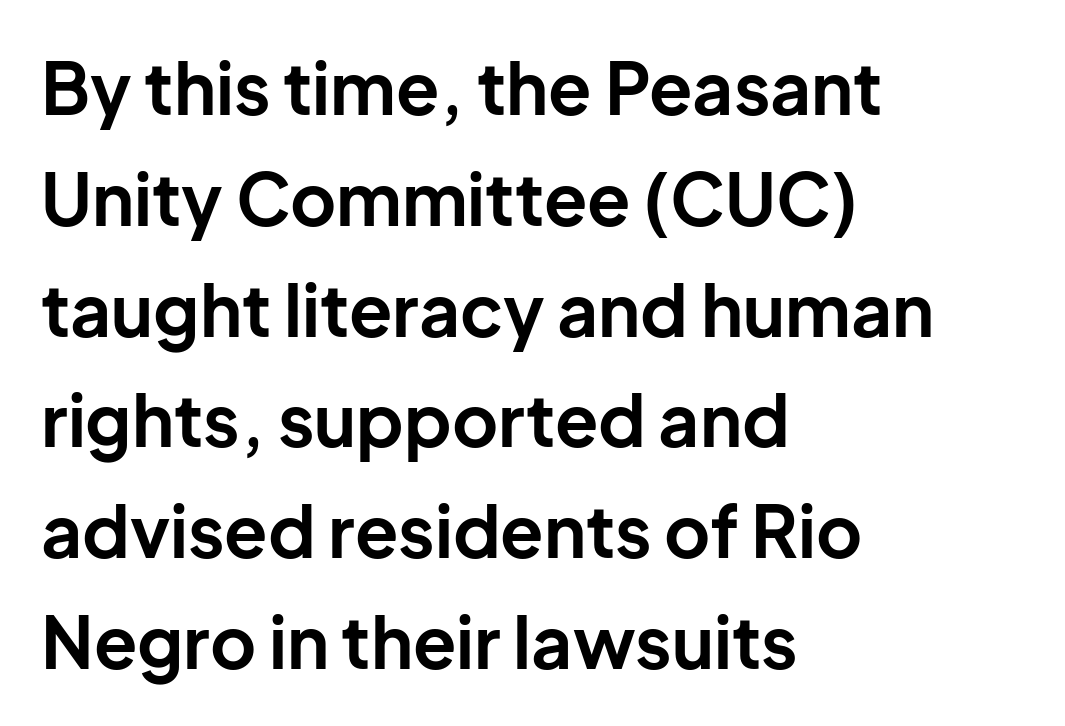
The image shows 71 px bold sans-serif type, upright; set left-aligned, normal line spacing (1.56x), normal letter spacing, not underlined; low stroke contrast and a medium x-height.
